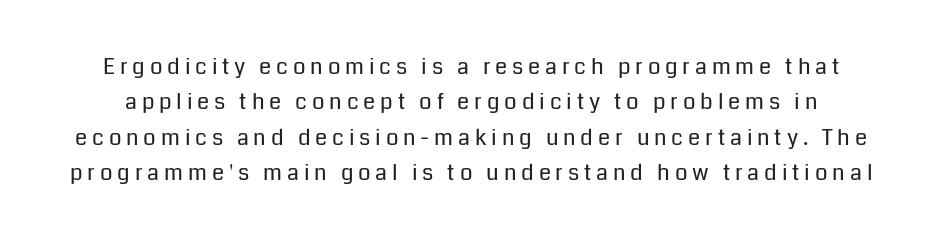
The image shows 22 px text type, upright; set normal line spacing (1.61x), unusually wide letter spacing (+0.22 em), not underlined.
